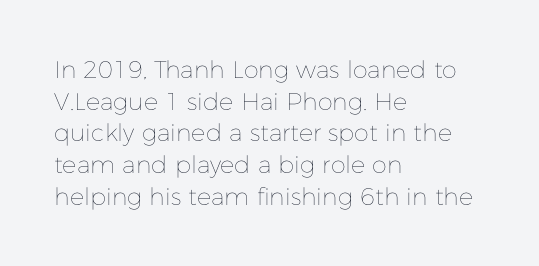
Q: Is the text bold? A: No.
Q: Is the text italic (slanted)? A: No, it is upright.
Q: Is the text underlined? A: No.
Q: How is the paragraph aligned? A: Left-aligned.
Q: Is the spacing between letters normal or unusually wide? A: Normal.
Q: Is the spacing between lines tight, normal or loose? A: Normal.
